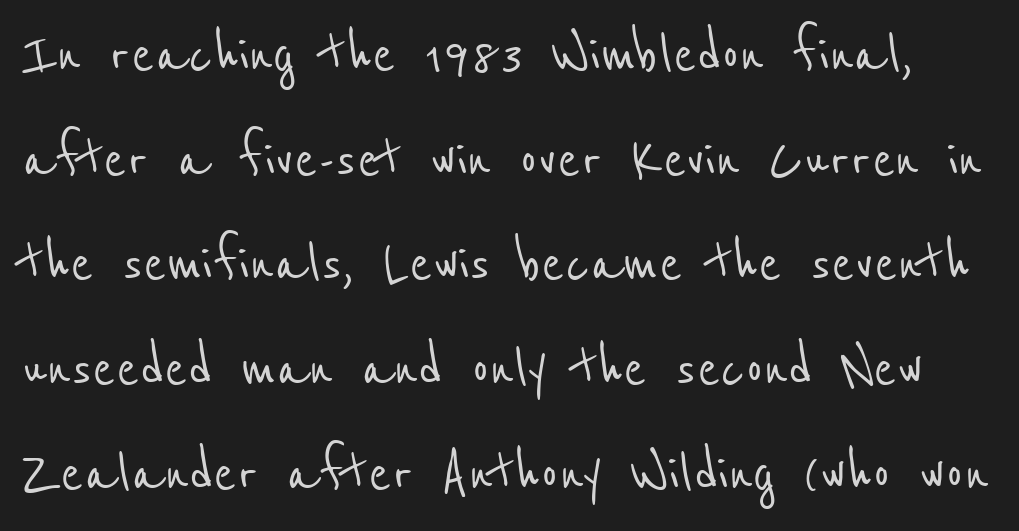
Inter-character spacing is left at the font's built-in metrics. Words float on clear page, feet unadorned. Leading matches the norm, producing a regular column. Do the characters align in a grid? No, the font is proportional.
